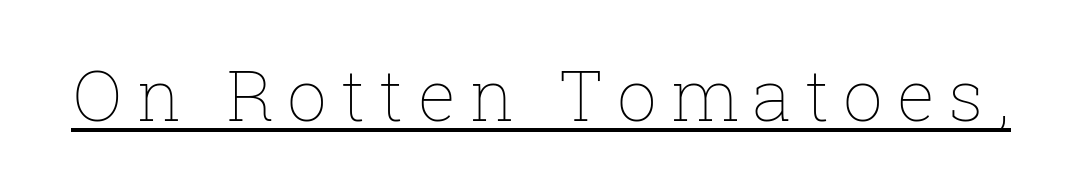
The image shows 70 px thin type, upright; set unusually wide letter spacing (+0.2 em), underlined; low stroke contrast and a medium x-height.
